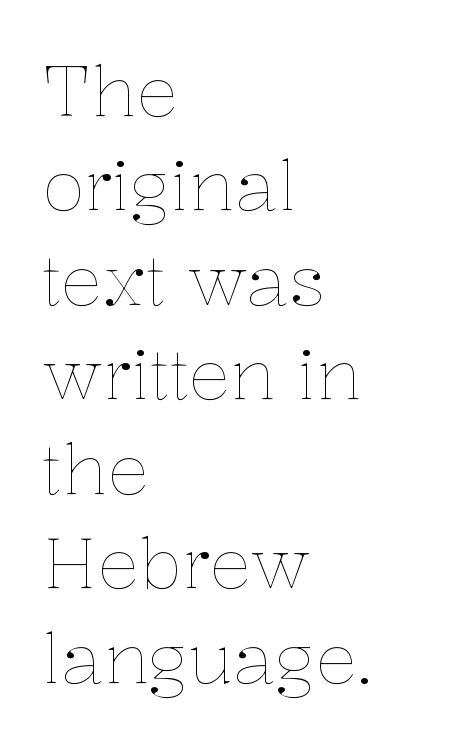
{"italic": "no", "bold": "no", "weight": "thin", "width": "normal", "stroke_contrast": "low", "x_height": "medium", "monospaced": "no", "underline": "no", "align": "left", "line_spacing": "normal", "line_spacing_ratio": 1.35, "letter_spacing": "normal", "letter_spacing_em": 0.0, "glyph_px": 70}
